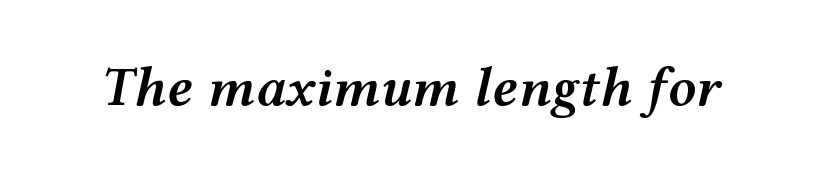
Compared with an ordinary text face, these strokes are moderately heavier — a semibold. Is the letter spacing exaggerated? No — it looks like the ordinary default. Proportional: the letters do not fall into vertical columns. Would a proofreader flag this as italicized? Yes. Plain, unruled lines of type.
